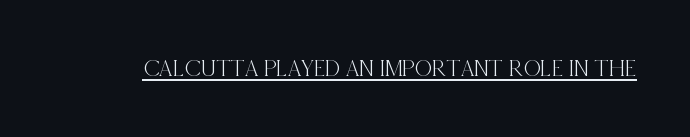
{"italic": "no", "underline": "yes", "letter_spacing": "normal", "letter_spacing_em": 0.0, "glyph_px": 24}
